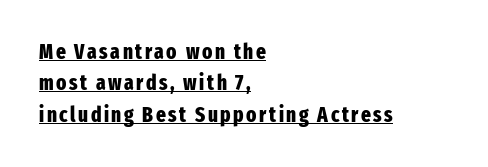
The image shows 21 px bold type, upright; set left-aligned, normal line spacing (1.5x), underlined.
